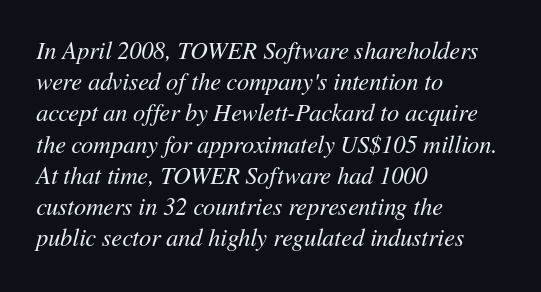
Q: Is the text bold? A: No.
Q: Is the text italic (slanted)? A: Yes, it leans right by about 11 degrees.
Q: Is the text underlined? A: No.
Q: How is the paragraph aligned? A: Left-aligned.
Q: Is the spacing between letters normal or unusually wide? A: Normal.
Q: Is the spacing between lines tight, normal or loose? A: Normal.
